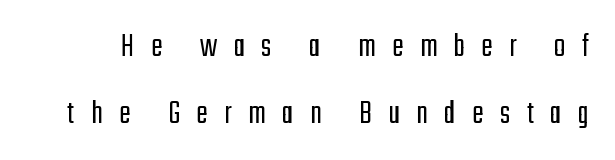
{"serif": "no", "italic": "no", "bold": "no", "weight": "light", "width": "condensed", "stroke_contrast": "low", "x_height": "medium", "monospaced": "no", "underline": "no", "line_spacing": "loose", "line_spacing_ratio": 1.96, "letter_spacing": "wide", "letter_spacing_em": 0.49, "glyph_px": 34}
